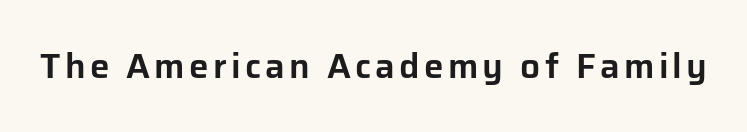
Q: Is the text italic (slanted)? A: No, it is upright.
Q: Is the typeface a serif or a sans-serif typeface? A: Sans-serif.
Q: Is the text underlined? A: No.
Q: Width (condensed, normal, or wide)? A: Normal.
Q: Stroke contrast? A: Low.
Q: x-height? A: Medium.
Q: Monospaced? A: No.
